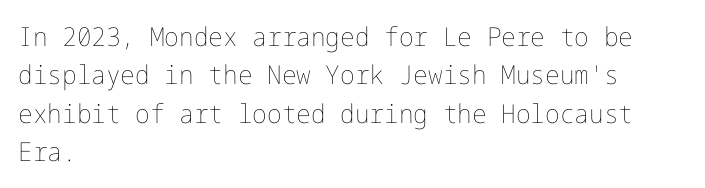
Q: Is the text bold? A: No.
Q: Is the text italic (slanted)? A: No, it is upright.
Q: Is the text underlined? A: No.
Q: How is the paragraph aligned? A: Left-aligned.
Q: Is the spacing between letters normal or unusually wide? A: Normal.
Q: Is the spacing between lines tight, normal or loose? A: Normal.
